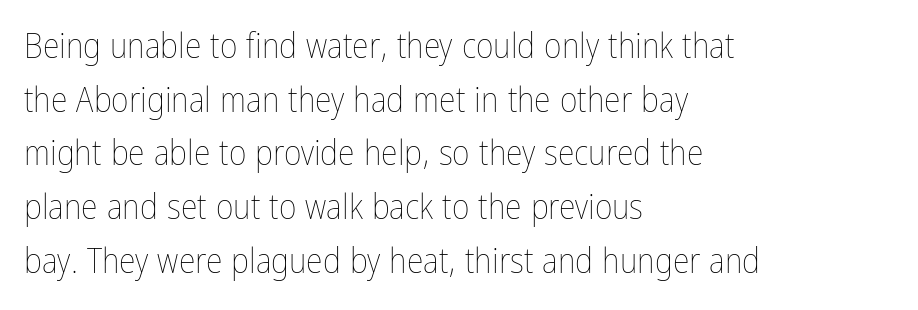
The image shows 34 px thin, condensed type, upright; set left-aligned, normal line spacing (1.58x), normal letter spacing, not underlined; low stroke contrast and a medium x-height.
